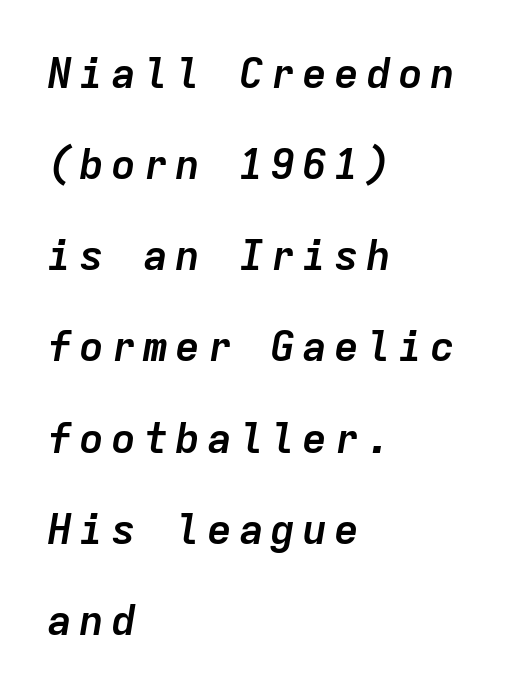
The image shows 42 px semibold type, italic (leaning right), monospaced; set left-aligned, loose line spacing (2.17x), not underlined; low stroke contrast and a medium x-height.
